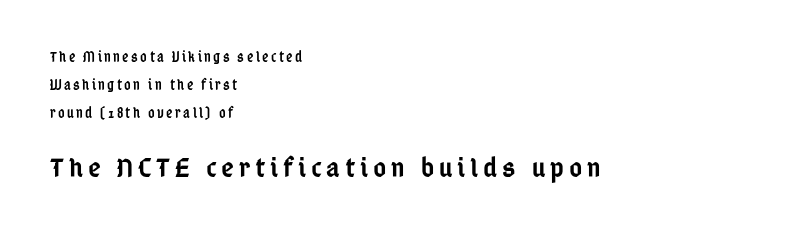
{"serif": "no", "italic": "no", "bold": "semi", "weight": "semibold", "width": "condensed", "stroke_contrast": "low", "x_height": "medium", "monospaced": "no", "underline": "no", "align": "left", "line_spacing": "loose", "line_spacing_ratio": 2.0, "larger_block": "second", "size_ratio": 2.0, "glyph_px": 28}
